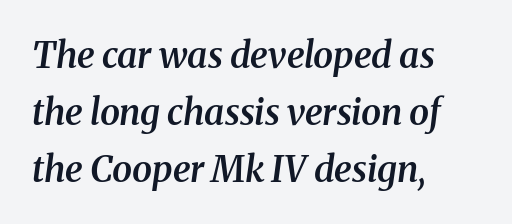
Slant detected: the letters are inclined. These lines are rendered in a variable-pitch font. Layout note: lines flush left. Only glyphs here, with clear space below each row. Evenly set lines give the paragraph a standard silhouette.
